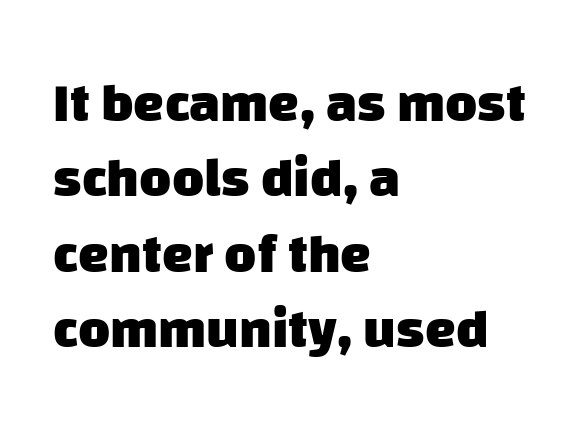
{"serif": "no", "bold": "yes", "weight": "heavy", "width": "normal", "stroke_contrast": "low", "x_height": "large", "monospaced": "no", "underline": "no", "align": "left", "line_spacing": "normal", "line_spacing_ratio": 1.37, "letter_spacing": "normal", "letter_spacing_em": 0.0, "glyph_px": 55}
